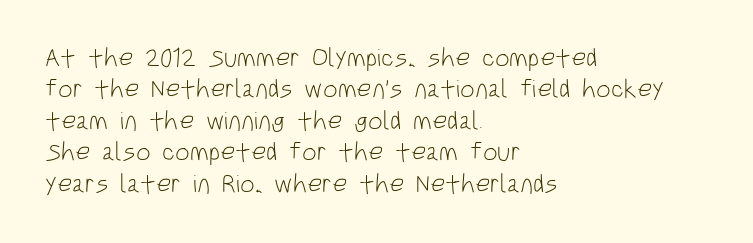
Q: Is the text bold? A: No.
Q: Is the text italic (slanted)? A: No, it is upright.
Q: Is the text underlined? A: No.
Q: How is the paragraph aligned? A: Left-aligned.
Q: Is the spacing between letters normal or unusually wide? A: Normal.
